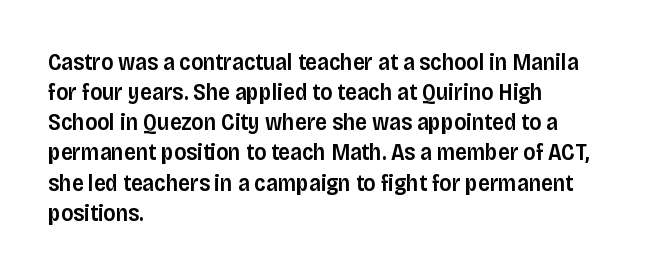
Q: Is the text bold? A: Semi-bold.
Q: Is the text italic (slanted)? A: No, it is upright.
Q: Is the text underlined? A: No.
Q: How is the paragraph aligned? A: Left-aligned.
Q: Is the spacing between letters normal or unusually wide? A: Normal.
Q: Is the spacing between lines tight, normal or loose? A: Normal.
